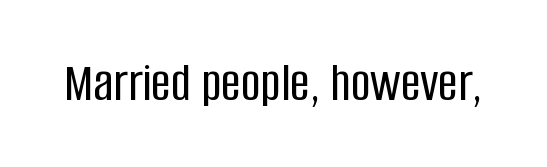
Quick note: not italic, upright. The glyphs in this specimen are sans serif. A typesetter would call this proportional, since set widths differ per character. Each word holds together tightly as a unit, with standard inter-letter gaps. Any mark beneath the type? The region is blank.
